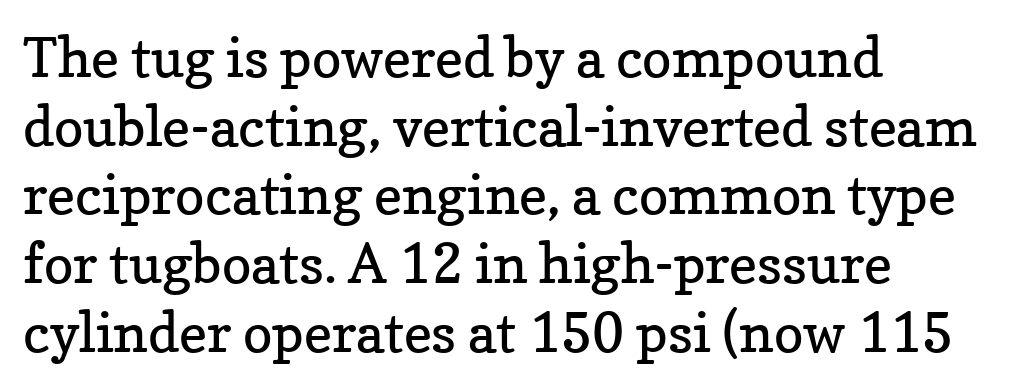
Looks like regular typesetting: each glyph gets only the width it needs. Rule under the text: the space is simply empty. The font is comparable to plain body text, perhaps lighter. Quick note: interline space is typical.
